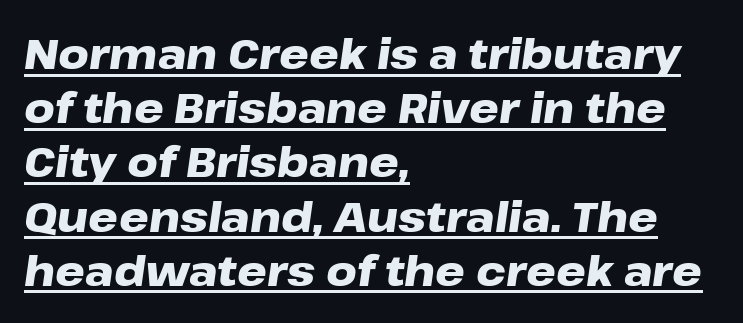
{"italic": "yes", "lean": "right", "slant_degrees": 8, "bold": "yes", "weight": "heavy", "width": "wide", "stroke_contrast": "low", "x_height": "medium", "monospaced": "no", "underline": "yes", "align": "left", "line_spacing": "normal", "line_spacing_ratio": 1.29, "letter_spacing": "normal", "letter_spacing_em": 0.0, "glyph_px": 42}
